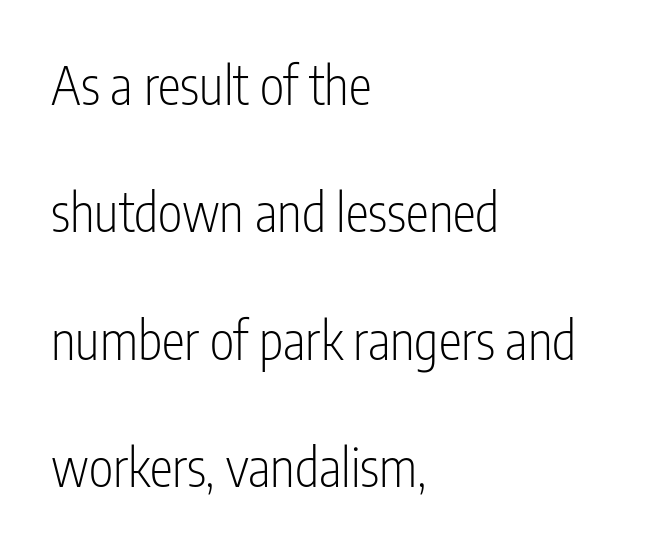
Posture: straight, roman, zero tilt. Unlike a traditional serif, this face leaves its strokes unadorned. Decoration check: the copy has no underline. Letters have the restrained weight of plain body copy at most.
